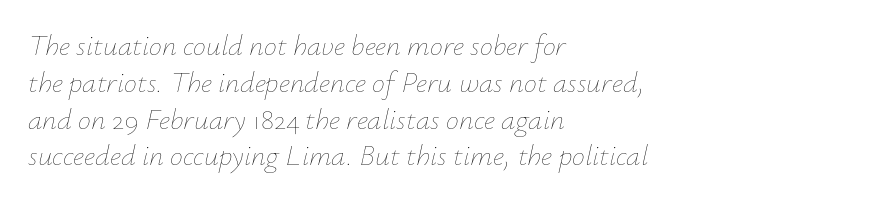
The image shows 29 px thin type, italic (leaning right); set left-aligned, normal line spacing (1.27x), normal letter spacing, not underlined; low stroke contrast and a small x-height.
